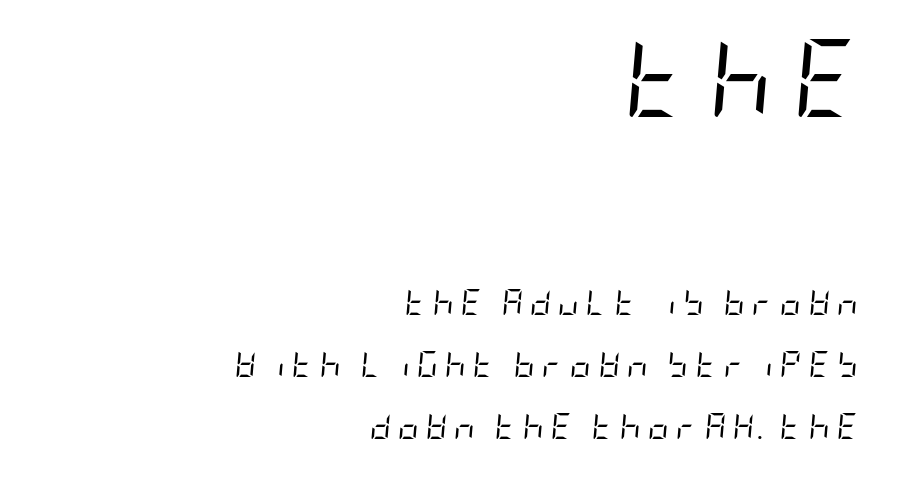
Q: Is the text bold? A: No.
Q: Is the text italic (slanted)? A: Yes, it leans right by about 5 degrees.
Q: Is the text underlined? A: No.
Q: How is the paragraph aligned? A: Right-aligned.
Q: Is the spacing between letters normal or unusually wide? A: Unusually wide.
Q: Is the spacing between lines tight, normal or loose? A: Loose.
Q: Which block of text is set in a larger size, the first (top) or the second (bottom)? A: The first (top) one.
Q: Width (condensed, normal, or wide)? A: Condensed.
Q: Stroke contrast? A: Low.
Q: x-height? A: Large.
